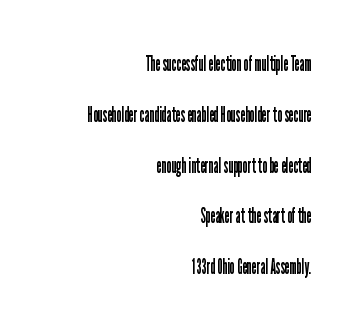
Q: Is the text bold? A: No.
Q: Is the text italic (slanted)? A: No, it is upright.
Q: Is the text underlined? A: No.
Q: How is the paragraph aligned? A: Right-aligned.
Q: Is the spacing between letters normal or unusually wide? A: Normal.
Q: Is the spacing between lines tight, normal or loose? A: Loose.
